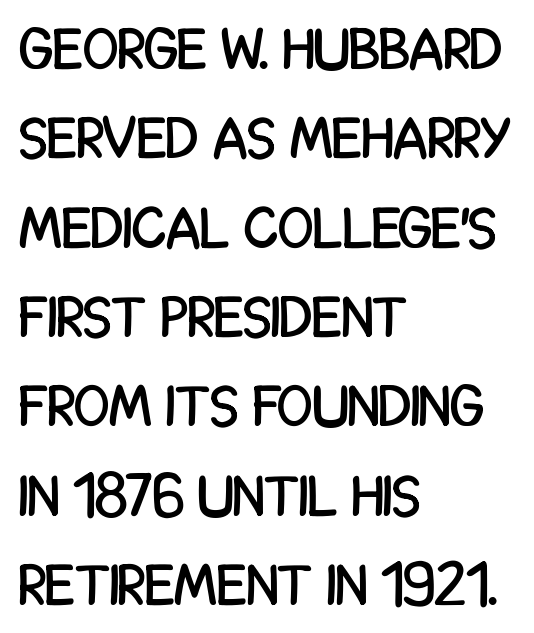
The passage is arranged the way most books set body copy — flush left. The block of text has a typical density, with ordinary space between rows. Is this a fixed-width face? No — the glyphs have proportional, varying widths. Observe the absence of serifs on each vertical stroke in this sample. A bare baseline throughout the passage. Do the letters lean? They stand straight.
